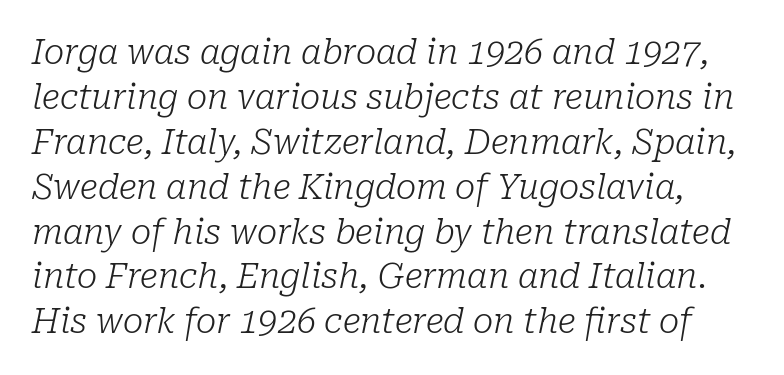
Q: Is the text bold? A: No.
Q: Is the text italic (slanted)? A: Yes, it leans right by about 10 degrees.
Q: Is the typeface a serif or a sans-serif typeface? A: Serif.
Q: Is the text underlined? A: No.
Q: Is the spacing between letters normal or unusually wide? A: Normal.
Q: Is the spacing between lines tight, normal or loose? A: Normal.
Q: Width (condensed, normal, or wide)? A: Normal.
Q: Stroke contrast? A: Low.
Q: x-height? A: Medium.
Q: Monospaced? A: No.
